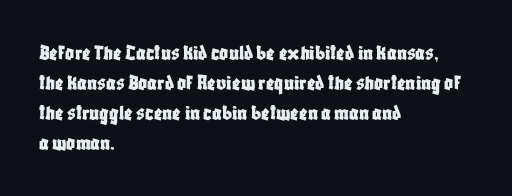
The image shows 22 px text type, upright; set left-aligned, normal line spacing (1.37x), normal letter spacing, not underlined.
